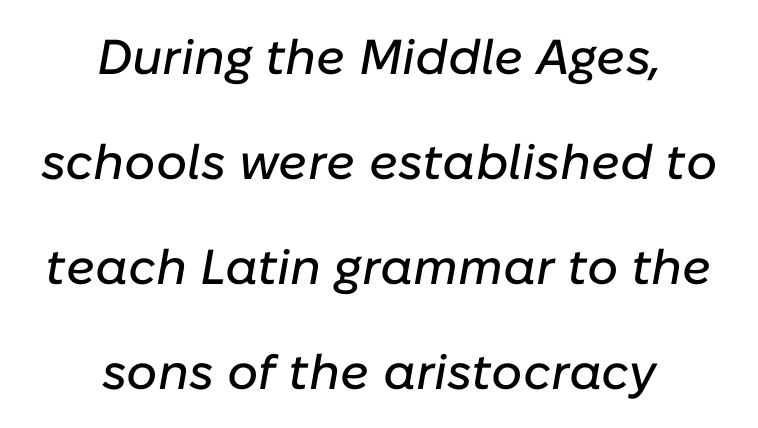
{"italic": "yes", "lean": "right", "slant_degrees": 10, "width": "normal", "stroke_contrast": "low", "x_height": "medium", "monospaced": "no", "underline": "no", "align": "center", "line_spacing": "loose", "line_spacing_ratio": 2.14, "letter_spacing": "normal", "letter_spacing_em": 0.0, "glyph_px": 49}
